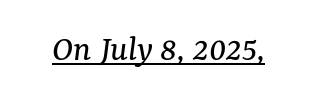
{"serif": "yes", "italic": "yes", "lean": "right", "slant_degrees": 7, "bold": "no", "weight": "regular", "width": "normal", "stroke_contrast": "medium", "x_height": "medium", "monospaced": "no", "underline": "yes", "letter_spacing": "normal", "letter_spacing_em": 0.0, "glyph_px": 38}
